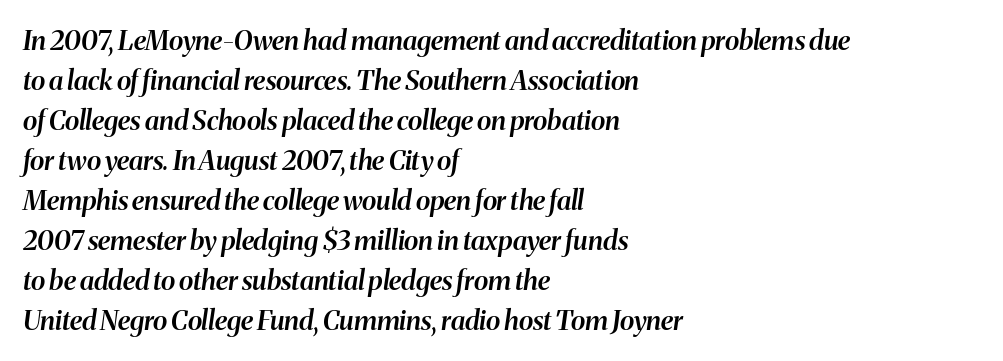
{"italic": "yes", "lean": "right", "slant_degrees": 8, "bold": "semi", "underline": "no", "align": "left", "line_spacing": "normal", "line_spacing_ratio": 1.48, "letter_spacing": "normal", "letter_spacing_em": 0.0, "glyph_px": 27}
